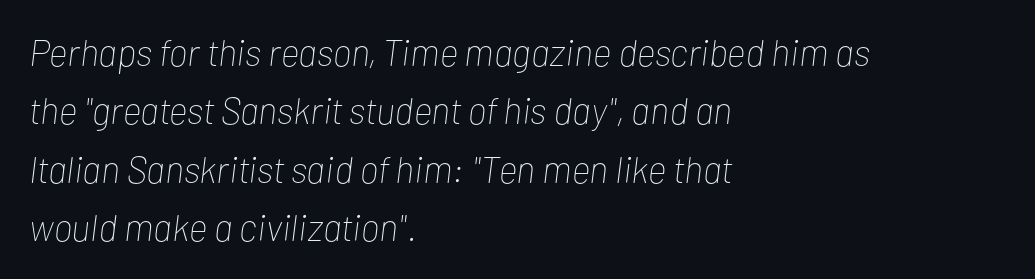
Q: Is the text bold? A: No.
Q: Is the text italic (slanted)? A: Yes, it leans right by about 7 degrees.
Q: Is the text underlined? A: No.
Q: How is the paragraph aligned? A: Left-aligned.
Q: Is the spacing between letters normal or unusually wide? A: Normal.
Q: Is the spacing between lines tight, normal or loose? A: Normal.
Q: Width (condensed, normal, or wide)? A: Condensed.
Q: Stroke contrast? A: Low.
Q: x-height? A: Medium.
Q: Monospaced? A: No.
